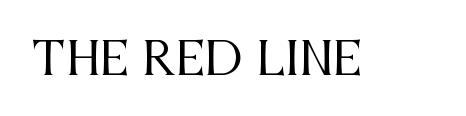
The image shows 45 px regular-weight, condensed serif type, upright; set normal letter spacing, not underlined; medium stroke contrast and a large x-height.
